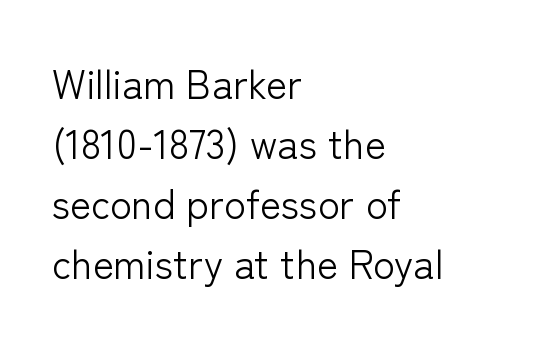
{"serif": "no", "italic": "no", "bold": "no", "weight": "light", "width": "normal", "stroke_contrast": "low", "x_height": "medium", "monospaced": "no", "underline": "no", "align": "left", "line_spacing": "normal", "line_spacing_ratio": 1.5, "letter_spacing": "normal", "letter_spacing_em": 0.0, "glyph_px": 40}
